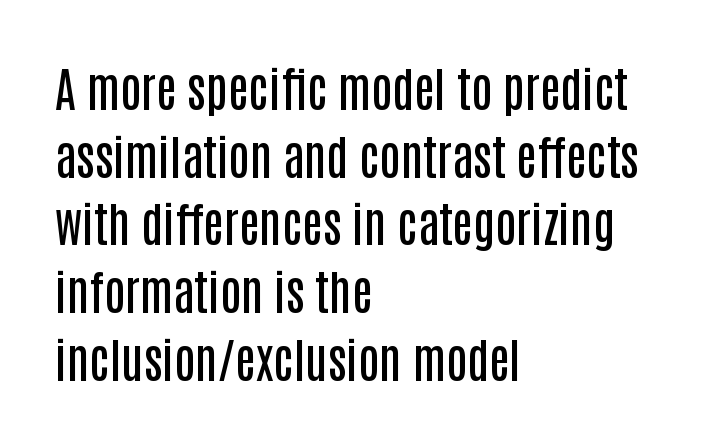
The image shows 47 px semibold, condensed sans-serif type, upright; set left-aligned, normal line spacing (1.44x), normal letter spacing, not underlined; low stroke contrast and a large x-height.
